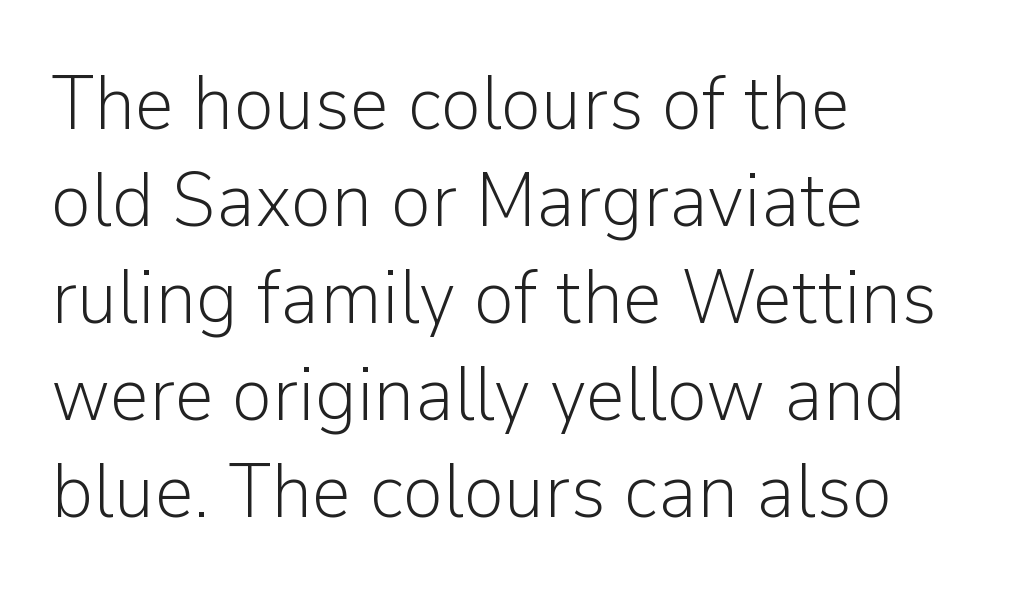
{"serif": "no", "italic": "no", "bold": "no", "weight": "light", "width": "normal", "stroke_contrast": "low", "x_height": "medium", "monospaced": "no", "underline": "no", "align": "left", "line_spacing": "normal", "line_spacing_ratio": 1.26, "letter_spacing": "normal", "letter_spacing_em": 0.0, "glyph_px": 77}
